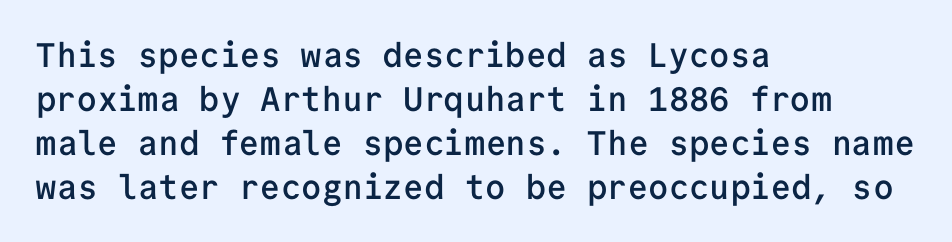
Q: Is the text bold? A: Semi-bold.
Q: Is the text italic (slanted)? A: No, it is upright.
Q: Is the typeface a serif or a sans-serif typeface? A: Sans-serif.
Q: Is the text underlined? A: No.
Q: How is the paragraph aligned? A: Left-aligned.
Q: Is the spacing between letters normal or unusually wide? A: Normal.
Q: Is the spacing between lines tight, normal or loose? A: Normal.
Q: Width (condensed, normal, or wide)? A: Normal.
Q: Stroke contrast? A: Low.
Q: x-height? A: Medium.
Q: Monospaced? A: Yes.
